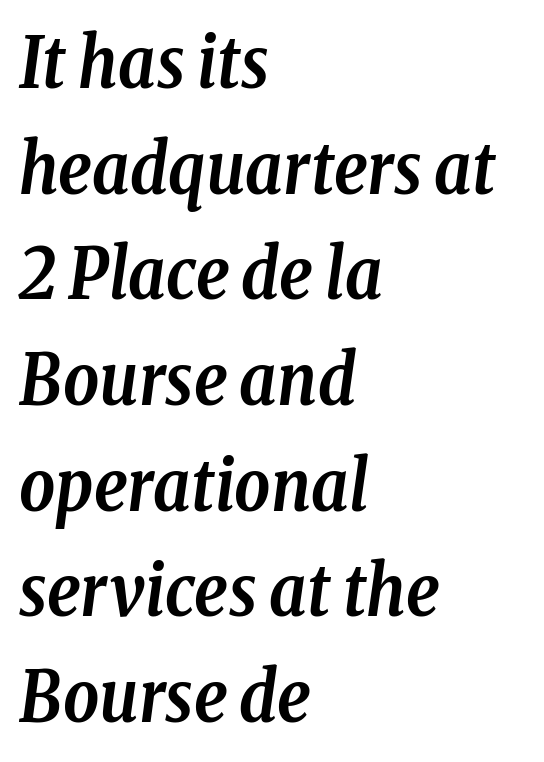
A full-strength bold gives these letters their thick strokes. Has an underline been added? It has not. Leftover space on each line is placed entirely after the last word. Each word holds together tightly as a unit, with standard inter-letter gaps. Classification — serif.
